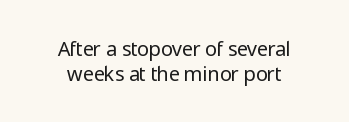
The image shows 20 px text type, upright; set centered, normal line spacing (1.27x), normal letter spacing, not underlined.
